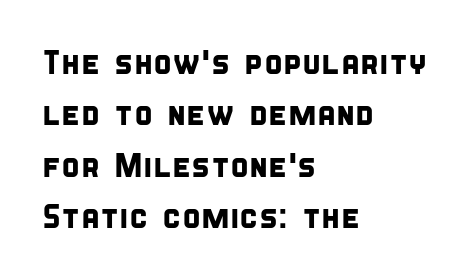
{"serif": "no", "width": "condensed", "stroke_contrast": "low", "x_height": "large", "monospaced": "no", "underline": "no", "align": "left", "line_spacing": "normal", "line_spacing_ratio": 1.51, "letter_spacing": "normal", "letter_spacing_em": 0.0, "glyph_px": 34}
